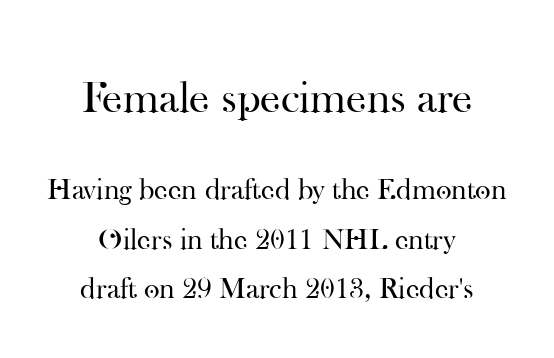
Q: Is the text bold? A: No.
Q: Is the text italic (slanted)? A: No, it is upright.
Q: Is the typeface a serif or a sans-serif typeface? A: Serif.
Q: Is the text underlined? A: No.
Q: How is the paragraph aligned? A: Centered.
Q: Is the spacing between letters normal or unusually wide? A: Normal.
Q: Is the spacing between lines tight, normal or loose? A: Normal.
Q: Which block of text is set in a larger size, the first (top) or the second (bottom)? A: The first (top) one.
Q: Width (condensed, normal, or wide)? A: Normal.
Q: Stroke contrast? A: High.
Q: x-height? A: Small.
Q: Monospaced? A: No.
